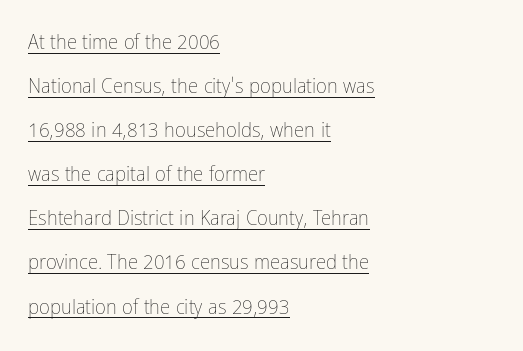
Q: Is the text bold? A: No.
Q: Is the text italic (slanted)? A: No, it is upright.
Q: Is the text underlined? A: Yes.
Q: How is the paragraph aligned? A: Left-aligned.
Q: Is the spacing between letters normal or unusually wide? A: Normal.
Q: Is the spacing between lines tight, normal or loose? A: Loose.
